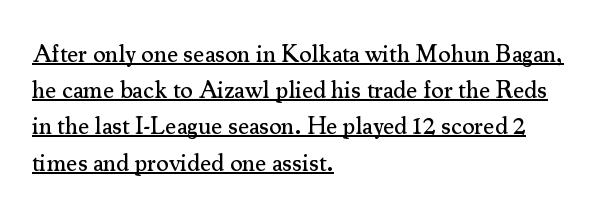
The image shows 24 px text type, upright; set left-aligned, normal line spacing (1.51x), normal letter spacing, underlined.
